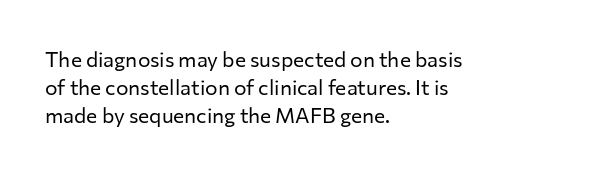
Visually the block forms a straight wall on the left and a jagged coastline on the right. Style check: upright. Bold? No — there's no thickening of the strokes. Notice how descenders clear the ascenders below comfortably — that's standard leading. Each word holds together tightly as a unit, with standard inter-letter gaps.
